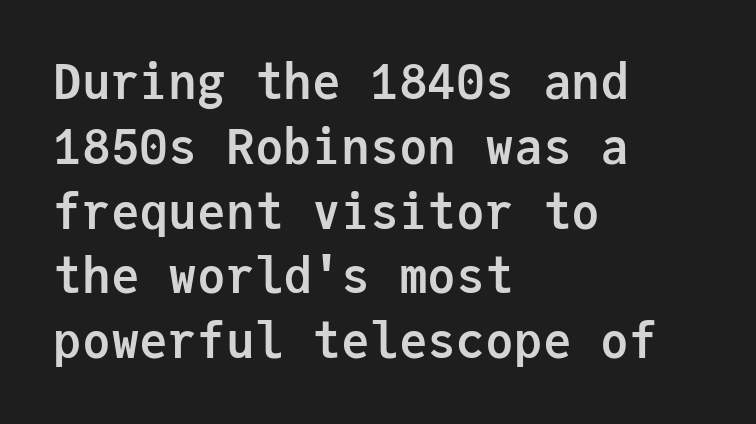
The image shows 48 px semibold sans-serif type, upright, monospaced; set left-aligned, normal line spacing (1.35x), normal letter spacing, not underlined; low stroke contrast and a medium x-height.
